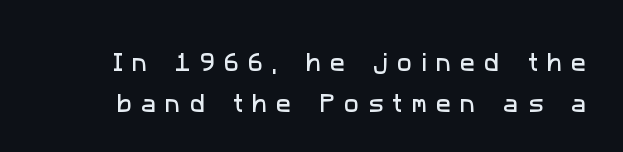
Is the letter spacing exaggerated? Yes — the characters are pushed far apart. Check under the words: just untouched page. Rows of type keep a wide berth in the vertical direction.
